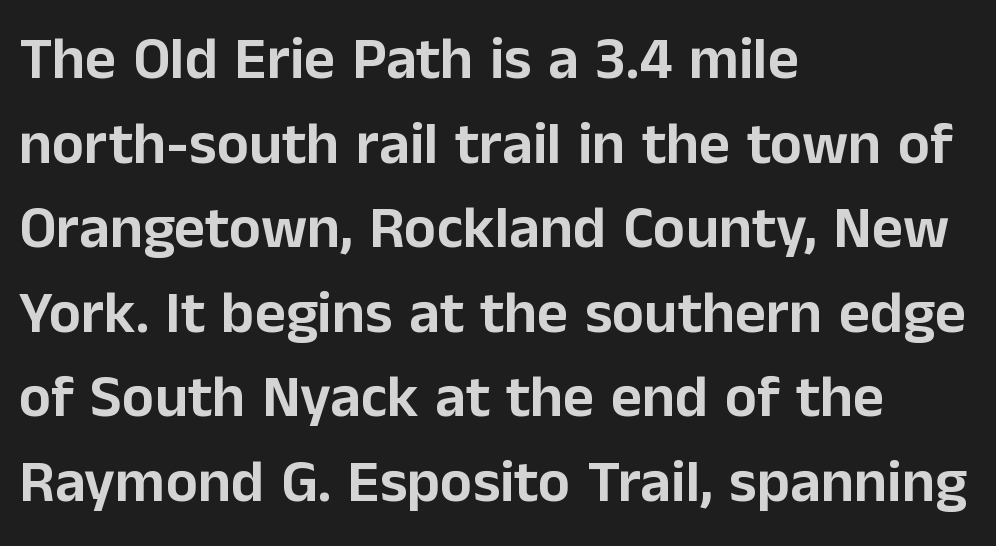
Each row of text sits above clean, open space. Inter-character spacing is left at the font's built-in metrics. Looks like regular typesetting: each glyph gets only the width it needs. Teacher's note: observe the even left margin — that is flush-left alignment.
